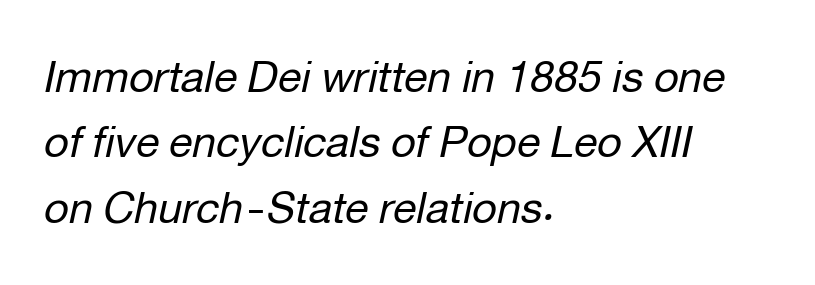
The image shows 43 px regular-weight type, italic (leaning right); set left-aligned, normal line spacing (1.52x), normal letter spacing, not underlined; low stroke contrast and a medium x-height.
